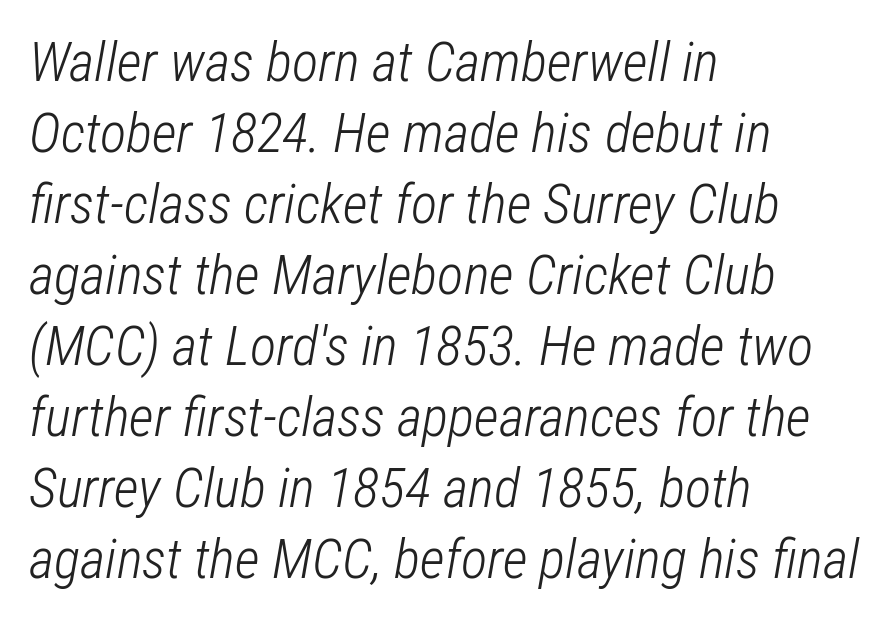
Q: Is the text bold? A: No.
Q: Is the text italic (slanted)? A: Yes, it leans right by about 12 degrees.
Q: Is the text underlined? A: No.
Q: How is the paragraph aligned? A: Left-aligned.
Q: Is the spacing between letters normal or unusually wide? A: Normal.
Q: Is the spacing between lines tight, normal or loose? A: Normal.
Q: Width (condensed, normal, or wide)? A: Condensed.
Q: Stroke contrast? A: Low.
Q: x-height? A: Medium.
Q: Monospaced? A: No.
